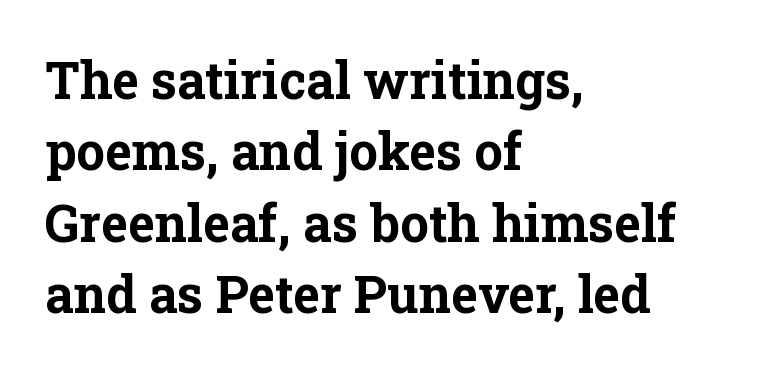
Q: Is the text bold? A: Yes.
Q: Is the text italic (slanted)? A: No, it is upright.
Q: Is the typeface a serif or a sans-serif typeface? A: Serif.
Q: Is the text underlined? A: No.
Q: How is the paragraph aligned? A: Left-aligned.
Q: Is the spacing between letters normal or unusually wide? A: Normal.
Q: Is the spacing between lines tight, normal or loose? A: Normal.
Q: Width (condensed, normal, or wide)? A: Normal.
Q: Stroke contrast? A: Low.
Q: x-height? A: Medium.
Q: Monospaced? A: No.
